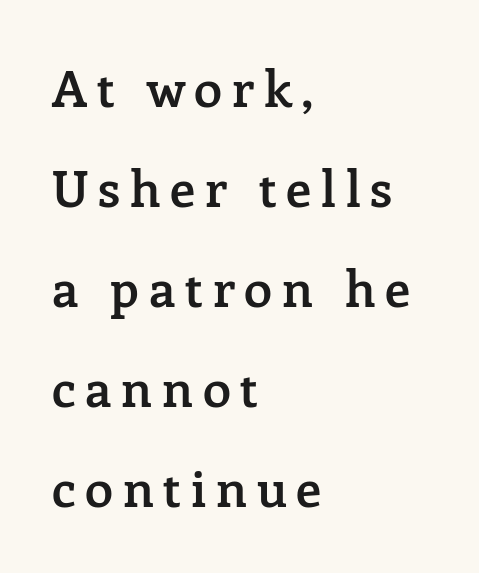
{"serif": "yes", "italic": "no", "bold": "semi", "weight": "semibold", "width": "normal", "stroke_contrast": "low", "x_height": "medium", "monospaced": "no", "underline": "no", "align": "left", "line_spacing": "loose", "line_spacing_ratio": 1.96, "glyph_px": 51}
